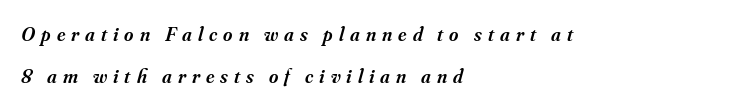
{"italic": "yes", "lean": "right", "slant_degrees": 16, "bold": "semi", "underline": "no", "align": "left", "line_spacing": "loose", "line_spacing_ratio": 2.12, "letter_spacing": "wide", "letter_spacing_em": 0.3, "glyph_px": 20}
